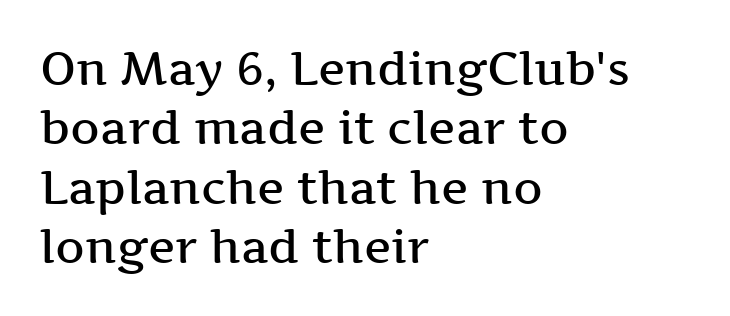
Q: Is the text bold? A: Semi-bold.
Q: Is the text italic (slanted)? A: No, it is upright.
Q: Is the typeface a serif or a sans-serif typeface? A: Serif.
Q: Is the text underlined? A: No.
Q: How is the paragraph aligned? A: Left-aligned.
Q: Is the spacing between letters normal or unusually wide? A: Normal.
Q: Is the spacing between lines tight, normal or loose? A: Normal.
Q: Width (condensed, normal, or wide)? A: Wide.
Q: Stroke contrast? A: Medium.
Q: x-height? A: Medium.
Q: Monospaced? A: No.
